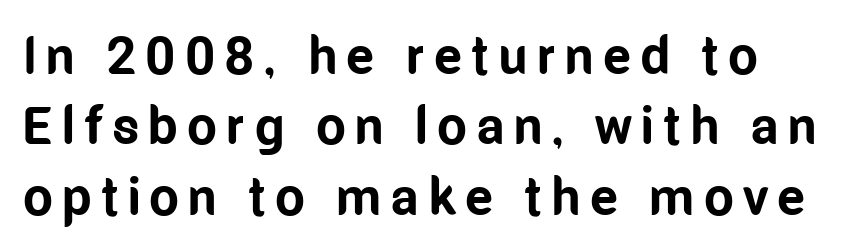
Q: Is the text bold? A: Yes.
Q: Is the text italic (slanted)? A: No, it is upright.
Q: Is the typeface a serif or a sans-serif typeface? A: Sans-serif.
Q: Is the text underlined? A: No.
Q: Is the spacing between lines tight, normal or loose? A: Normal.
Q: Width (condensed, normal, or wide)? A: Condensed.
Q: Stroke contrast? A: Low.
Q: x-height? A: Medium.
Q: Monospaced? A: No.
